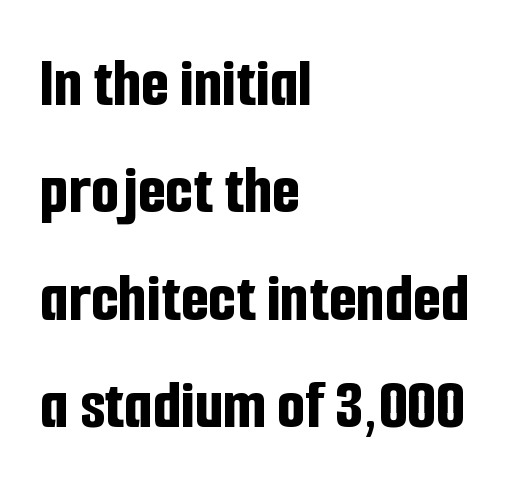
Q: Is the text bold? A: Yes.
Q: Is the text italic (slanted)? A: No, it is upright.
Q: Is the typeface a serif or a sans-serif typeface? A: Sans-serif.
Q: Is the text underlined? A: No.
Q: How is the paragraph aligned? A: Left-aligned.
Q: Is the spacing between letters normal or unusually wide? A: Normal.
Q: Is the spacing between lines tight, normal or loose? A: Normal.
Q: Width (condensed, normal, or wide)? A: Condensed.
Q: Stroke contrast? A: Low.
Q: x-height? A: Medium.
Q: Monospaced? A: No.
